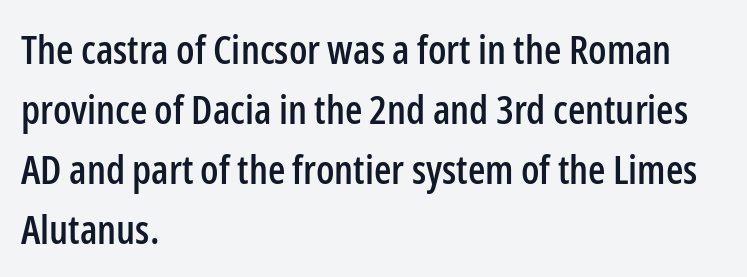
Nothing unusual about the tracking: characters are spaced as the font intends. Does the type have serifs? No, each stem ends abruptly. Horizontal alignment here is leftward, the default for most running prose. This sample uses an upright cut, with every glyph sitting square on the baseline. Anything drawn beneath the words? Only blank space. In terms of leading, this rendering sits right in the middle.
